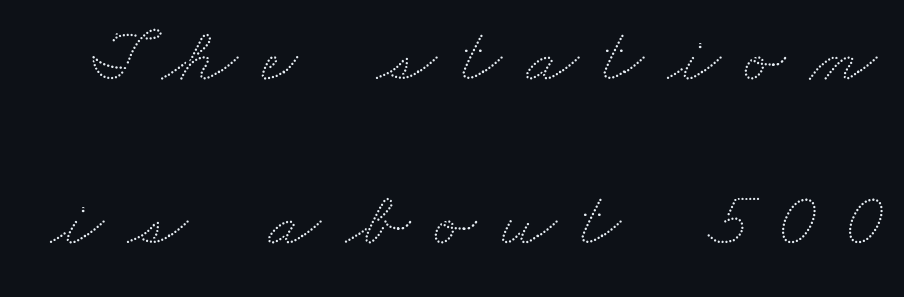
Words appear elongated and porous because spacing is wide. You could not count columns in this text — the font is proportionally spaced. This sample trades compactness for vertical openness between lines. Bare-footed words on every line.
